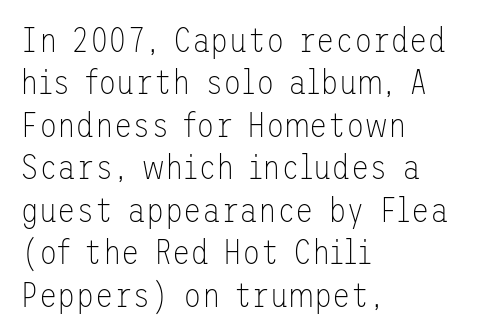
Q: Is the text bold? A: No.
Q: Is the text italic (slanted)? A: No, it is upright.
Q: Is the typeface a serif or a sans-serif typeface? A: Sans-serif.
Q: Is the text underlined? A: No.
Q: How is the paragraph aligned? A: Left-aligned.
Q: Is the spacing between letters normal or unusually wide? A: Normal.
Q: Is the spacing between lines tight, normal or loose? A: Normal.
Q: Width (condensed, normal, or wide)? A: Normal.
Q: Stroke contrast? A: Low.
Q: x-height? A: Medium.
